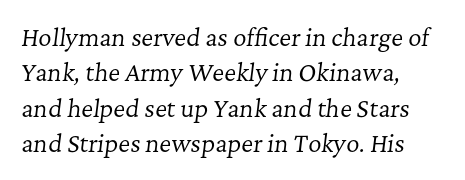
The image shows 23 px text type, italic (leaning right); set left-aligned, normal line spacing (1.54x), normal letter spacing, not underlined.
